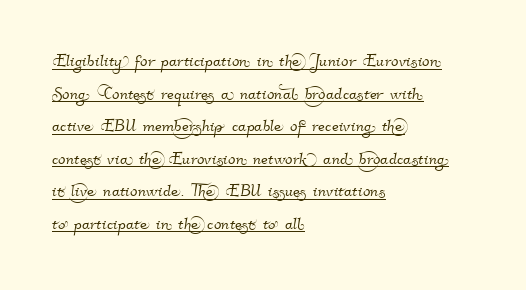
Letter spacing: default. One-word summary of the alignment: left. The rows are spaced the way most documents space them. The rendering uses the underline text-decoration.
